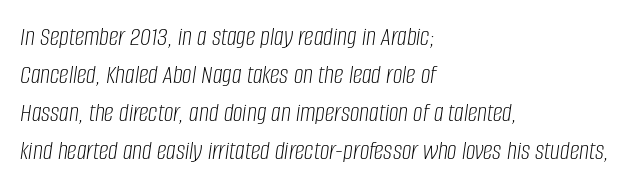
{"italic": "yes", "lean": "right", "slant_degrees": 8, "bold": "no", "underline": "no", "align": "left", "line_spacing": "normal", "line_spacing_ratio": 1.41, "letter_spacing": "normal", "letter_spacing_em": 0.0, "glyph_px": 27}
